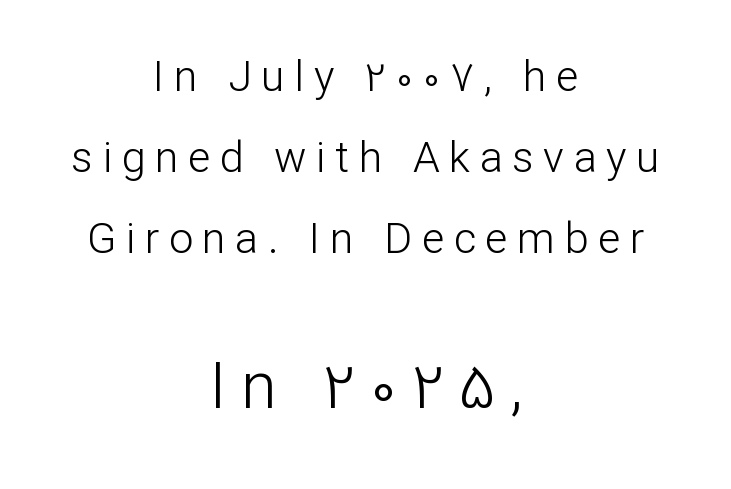
{"serif": "no", "italic": "no", "bold": "no", "weight": "light", "width": "normal", "stroke_contrast": "low", "x_height": "medium", "monospaced": "no", "underline": "no", "align": "center", "line_spacing_ratio": 1.88, "letter_spacing": "wide", "letter_spacing_em": 0.22, "larger_block": "second", "size_ratio": 1.51, "glyph_px": 65}
